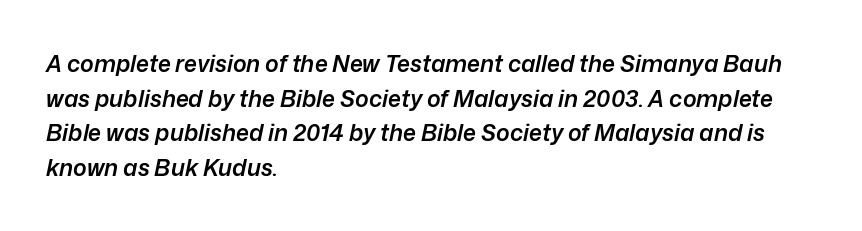
The image shows 23 px text type, italic (leaning right); set left-aligned, normal line spacing (1.51x), normal letter spacing, not underlined.
